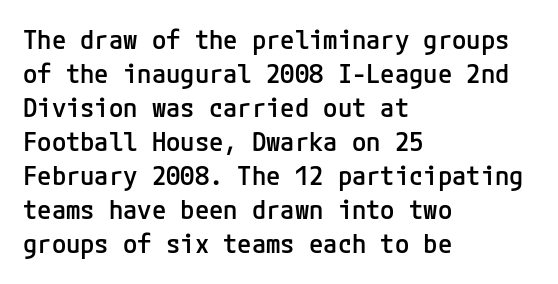
Q: Is the text bold? A: Semi-bold.
Q: Is the text italic (slanted)? A: No, it is upright.
Q: Is the text underlined? A: No.
Q: How is the paragraph aligned? A: Left-aligned.
Q: Is the spacing between letters normal or unusually wide? A: Normal.
Q: Is the spacing between lines tight, normal or loose? A: Normal.
